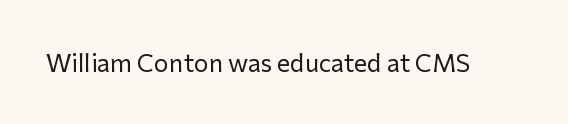
The image shows 25 px text type, upright; set normal letter spacing, not underlined.
